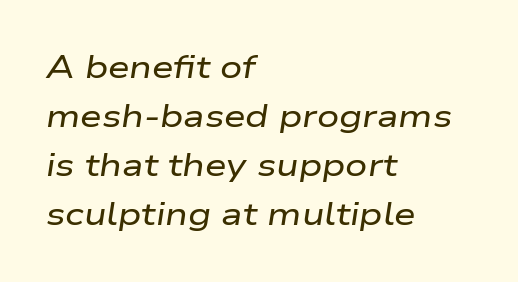
How would I describe the line gaps? Plain and ordinary. The letters advance in unequal steps, a hallmark of proportional type. The face used here is rendered with its standard letterfit. The glyphs are unaccompanied by any horizontal stroke below them. The lines are quadded left. A typesetter would mark this as italic.
